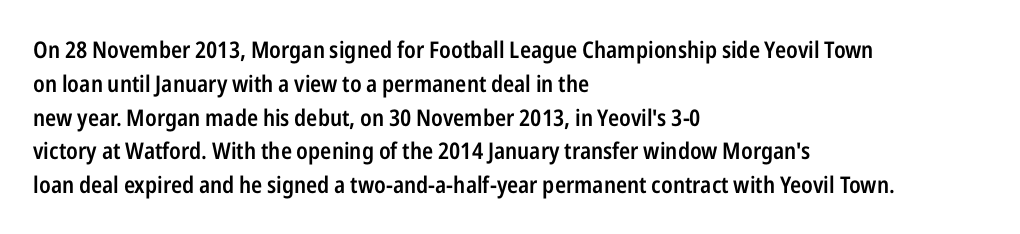
The image shows 23 px text type, upright; set left-aligned, normal line spacing (1.47x), normal letter spacing, not underlined.
